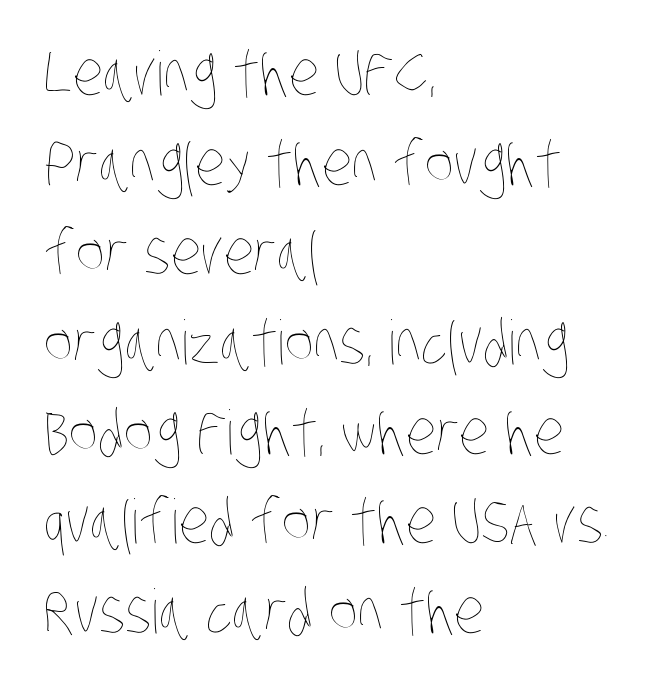
{"bold": "no", "weight": "thin", "width": "condensed", "stroke_contrast": "low", "x_height": "large", "monospaced": "no", "underline": "no", "align": "left", "line_spacing": "normal", "line_spacing_ratio": 1.47, "letter_spacing": "normal", "letter_spacing_em": 0.0, "glyph_px": 61}
